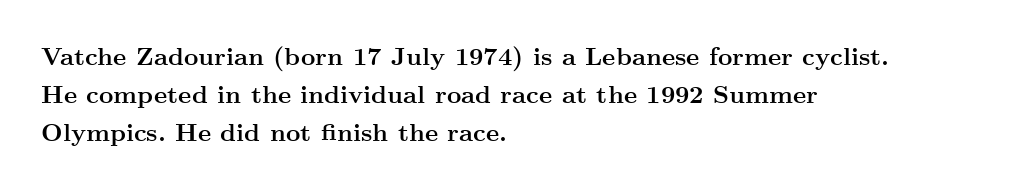
{"italic": "no", "bold": "yes", "underline": "no", "align": "left", "line_spacing": "normal", "line_spacing_ratio": 1.53, "letter_spacing": "normal", "letter_spacing_em": 0.0, "glyph_px": 25}
